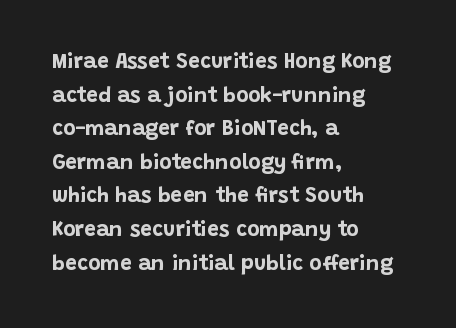
The image shows 21 px bold type, upright; set left-aligned, normal line spacing (1.6x), normal letter spacing, not underlined.
